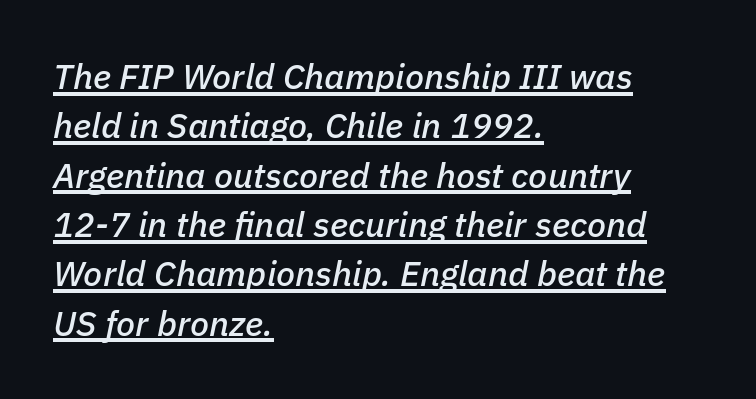
Q: Is the text italic (slanted)? A: Yes, it leans right by about 11 degrees.
Q: Is the text underlined? A: Yes.
Q: How is the paragraph aligned? A: Left-aligned.
Q: Is the spacing between letters normal or unusually wide? A: Normal.
Q: Is the spacing between lines tight, normal or loose? A: Normal.
Q: Width (condensed, normal, or wide)? A: Normal.
Q: Stroke contrast? A: Low.
Q: x-height? A: Medium.
Q: Monospaced? A: No.
